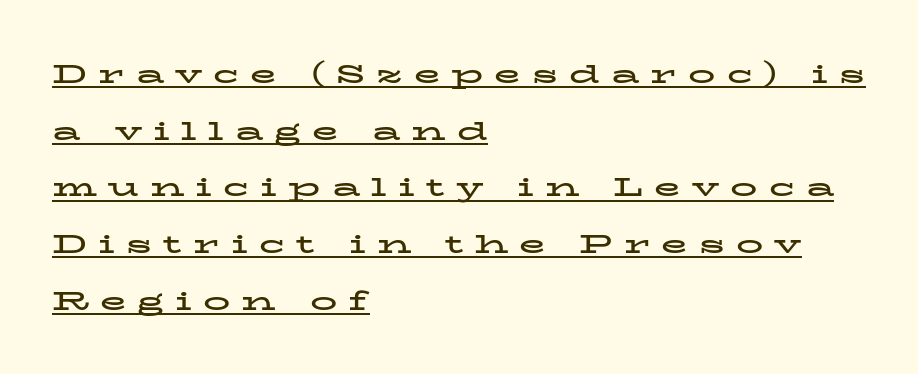
{"italic": "no", "bold": "yes", "underline": "yes", "align": "left", "line_spacing": "loose", "line_spacing_ratio": 2.1, "letter_spacing": "wide", "letter_spacing_em": 0.41, "glyph_px": 27}
